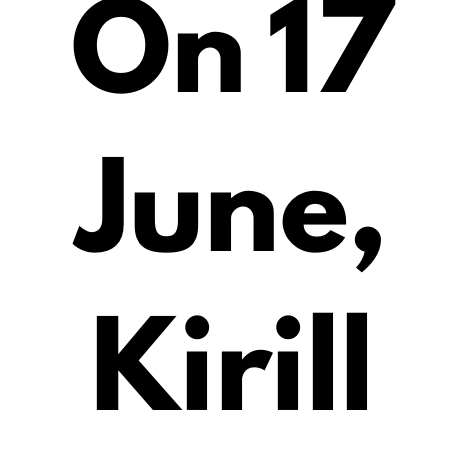
{"serif": "no", "italic": "no", "bold": "yes", "weight": "heavy", "width": "normal", "stroke_contrast": "low", "x_height": "small", "monospaced": "no", "underline": "no", "align": "center", "line_spacing": "loose", "line_spacing_ratio": 2.09, "letter_spacing": "normal", "letter_spacing_em": 0.0, "glyph_px": 76}
